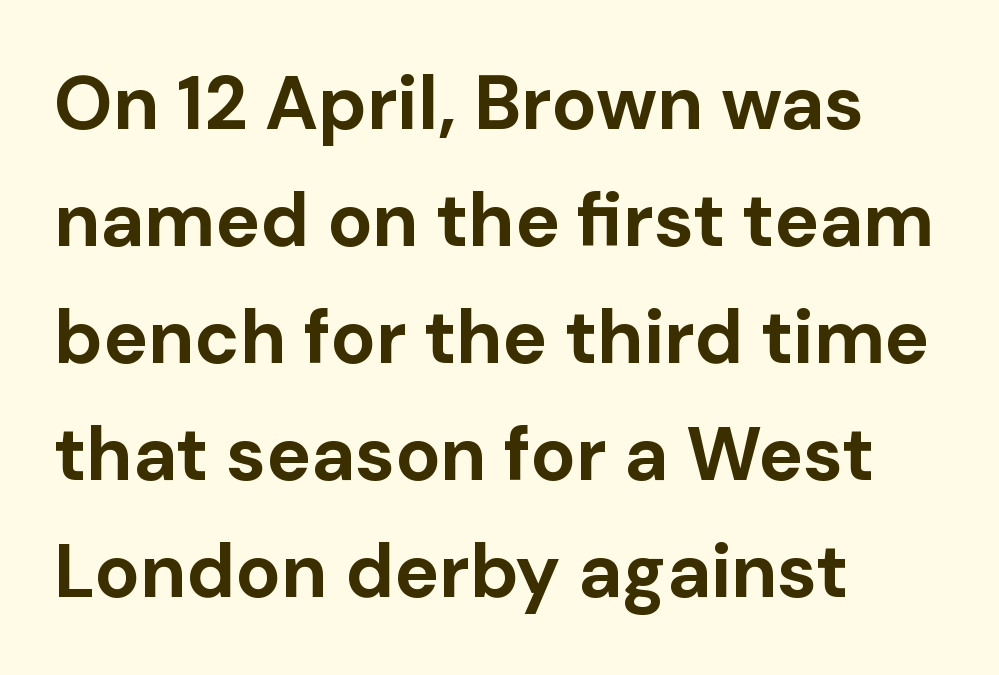
Q: Is the text bold? A: Yes.
Q: Is the text italic (slanted)? A: No, it is upright.
Q: Is the typeface a serif or a sans-serif typeface? A: Sans-serif.
Q: Is the text underlined? A: No.
Q: How is the paragraph aligned? A: Left-aligned.
Q: Is the spacing between letters normal or unusually wide? A: Normal.
Q: Is the spacing between lines tight, normal or loose? A: Normal.
Q: Width (condensed, normal, or wide)? A: Normal.
Q: Stroke contrast? A: Low.
Q: x-height? A: Medium.
Q: Monospaced? A: No.
